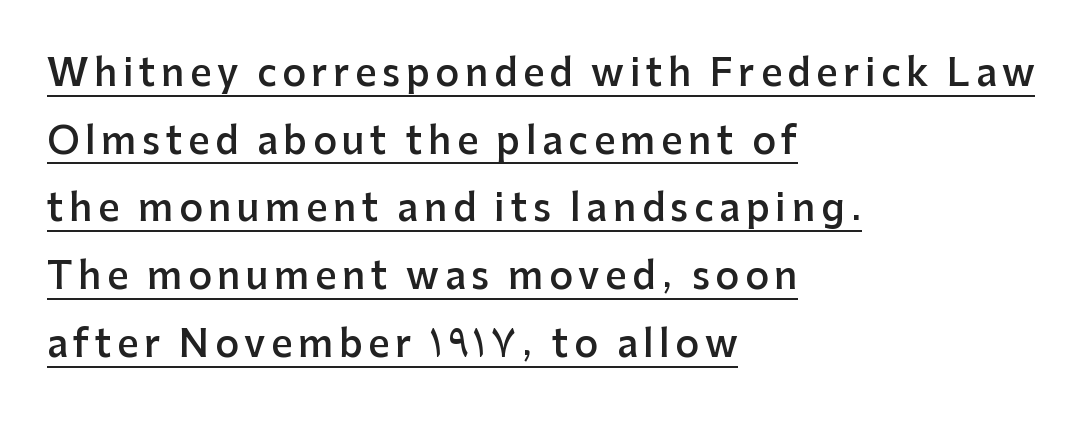
{"serif": "no", "italic": "no", "bold": "semi", "weight": "semibold", "width": "normal", "stroke_contrast": "low", "x_height": "medium", "monospaced": "no", "underline": "yes", "align": "left", "line_spacing_ratio": 1.83, "glyph_px": 37}
